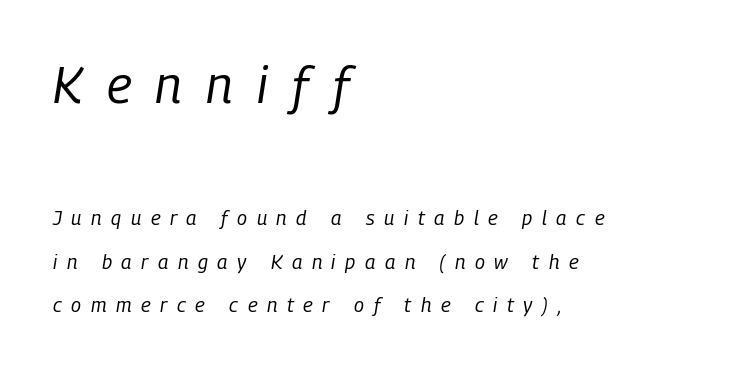
{"italic": "yes", "lean": "right", "slant_degrees": 9, "bold": "no", "weight": "regular", "width": "condensed", "stroke_contrast": "low", "x_height": "medium", "monospaced": "no", "underline": "no", "align": "left", "line_spacing": "loose", "line_spacing_ratio": 2.18, "letter_spacing": "wide", "letter_spacing_em": 0.48, "larger_block": "first", "size_ratio": 2.55, "glyph_px": 51}
